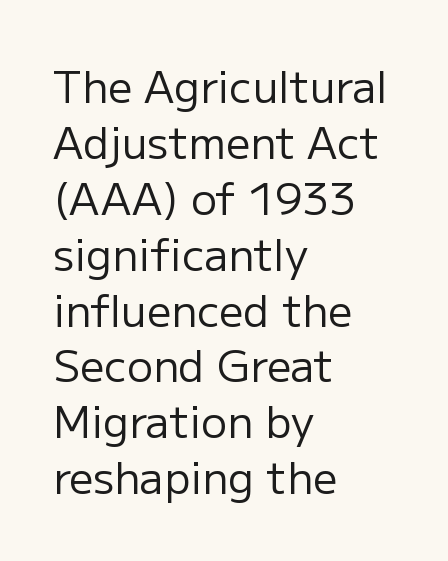
Q: Is the text bold? A: No.
Q: Is the text italic (slanted)? A: No, it is upright.
Q: Is the typeface a serif or a sans-serif typeface? A: Sans-serif.
Q: Is the text underlined? A: No.
Q: How is the paragraph aligned? A: Left-aligned.
Q: Is the spacing between letters normal or unusually wide? A: Normal.
Q: Is the spacing between lines tight, normal or loose? A: Normal.
Q: Width (condensed, normal, or wide)? A: Normal.
Q: Stroke contrast? A: Low.
Q: x-height? A: Medium.
Q: Monospaced? A: No.
